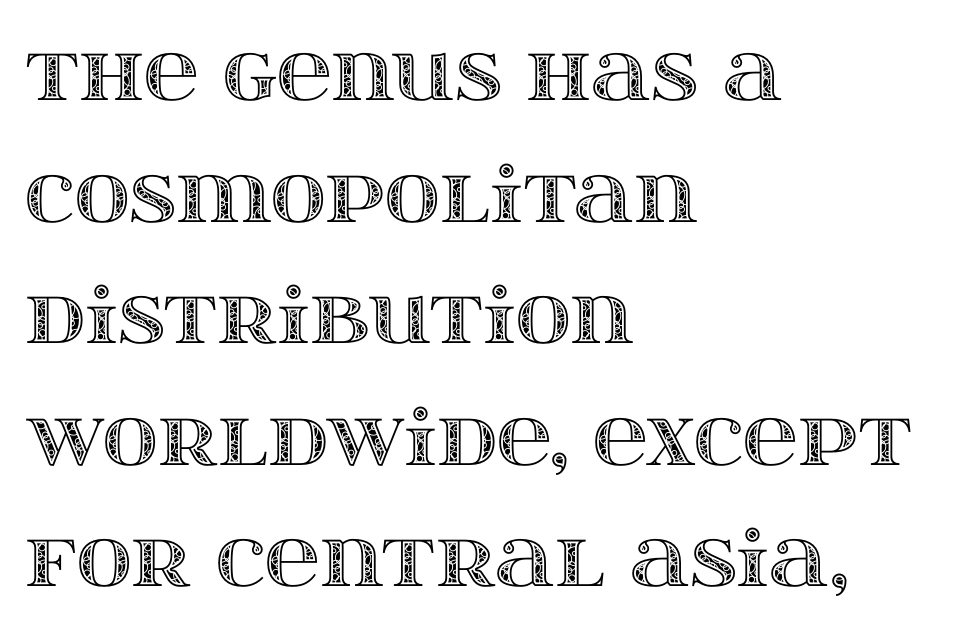
The letters advance in unequal steps, a hallmark of proportional type. Line spacing here is normal. Here the glyphs are tracked normally, forming tight word shapes. Does the copy run flush right? No — it runs flush left. Anything drawn beneath the words? Only blank space. In terms of posture, this sample is upright.
